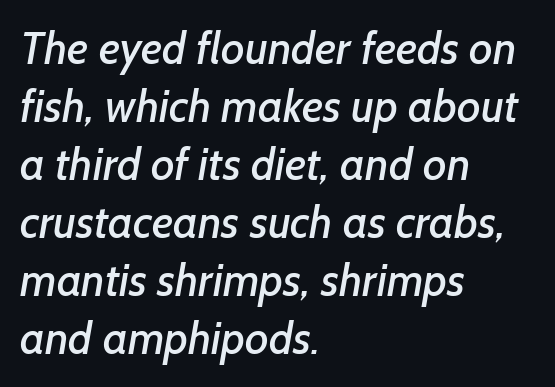
The image shows 45 px sans-serif type; set left-aligned, normal line spacing (1.29x), normal letter spacing, not underlined; low stroke contrast and a medium x-height.
